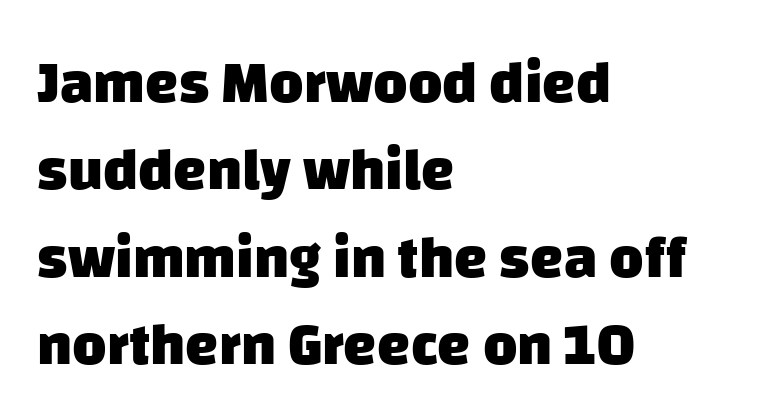
The space between consecutive lines is moderate. Observe the absence of serifs on each vertical stroke in this sample. Note the varied advance widths — an 'i' is clearly narrower than an 'm'. The rag falls on the right side of this text block.
